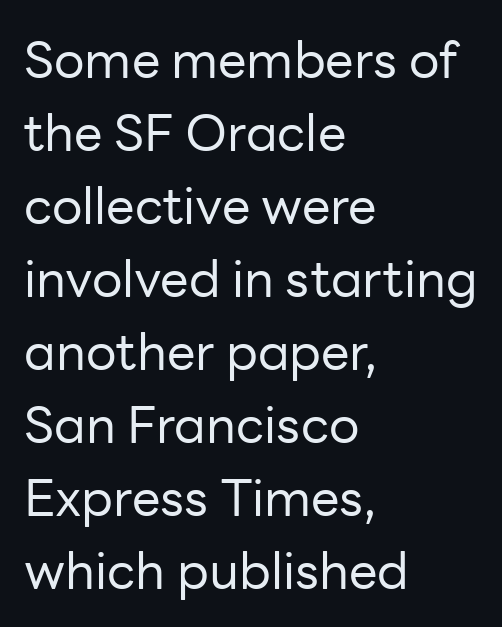
The image shows 51 px regular-weight sans-serif type, upright; set left-aligned, normal line spacing (1.43x), normal letter spacing, not underlined; low stroke contrast and a medium x-height.
